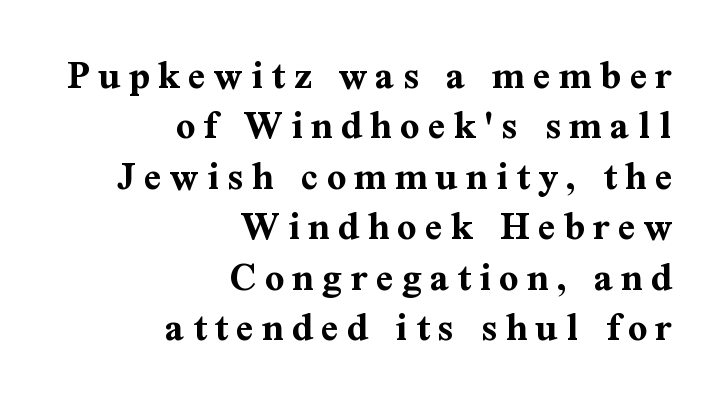
The image shows 42 px bold serif type, upright; set right-aligned, line spacing 1.2x, unusually wide letter spacing (+0.2 em), not underlined; medium stroke contrast and a medium x-height.
